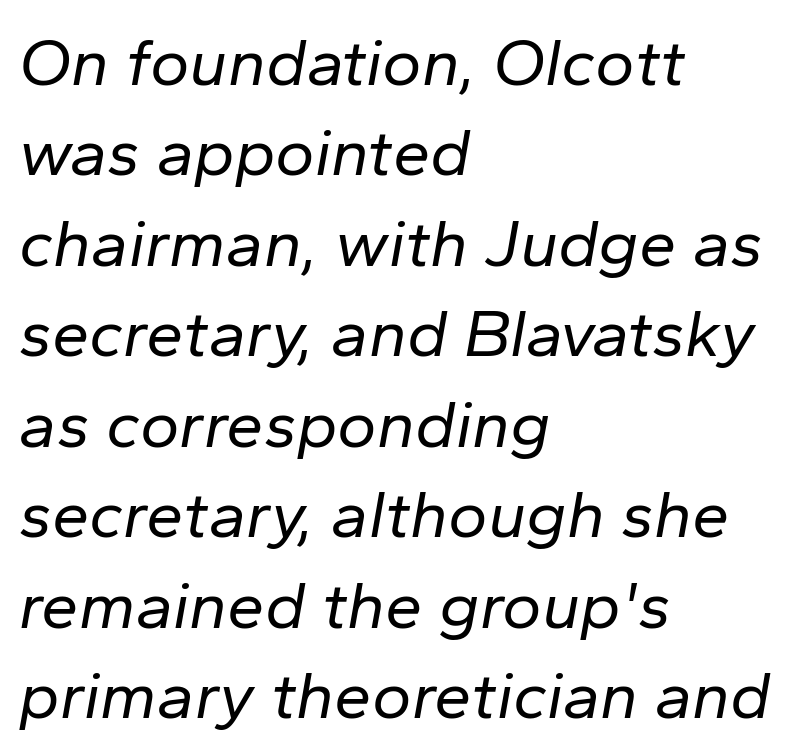
Is the letter spacing exaggerated? No — it looks like the ordinary default. Lines of text with bare space underneath. The lines in this sample share a left origin and differ only in where they stop. Evenly set lines give the paragraph a standard silhouette.
